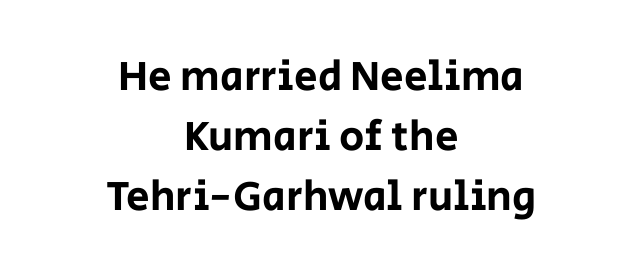
{"serif": "no", "italic": "no", "width": "normal", "stroke_contrast": "low", "x_height": "large", "monospaced": "no", "underline": "no", "align": "center", "line_spacing": "normal", "line_spacing_ratio": 1.43, "letter_spacing": "normal", "letter_spacing_em": 0.0, "glyph_px": 42}
